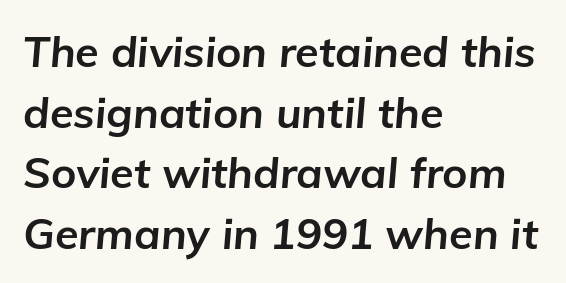
Is there much room between lines? A standard amount, neither cramped nor airy. Rendered with sloped, italic letterforms. Heavy, bold letterforms. Students, note that the glyphs here touch the page at normal intervals.
